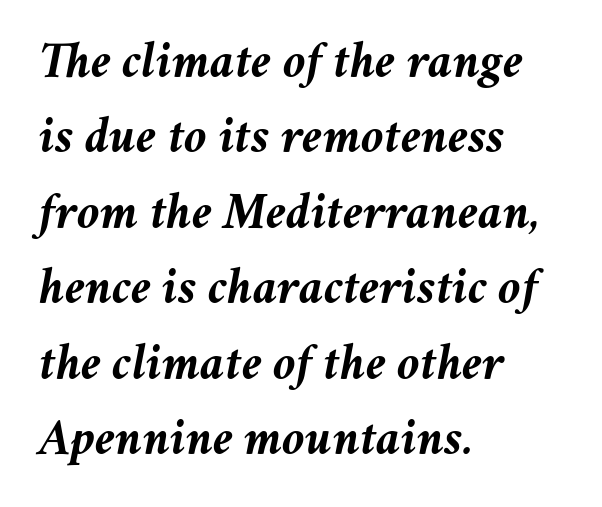
This sample is left-justified, so line endings fall wherever the words run out. Varying glyph widths throughout — classic text-font behaviour. Is there much room between lines? A standard amount, neither cramped nor airy. Nothing unusual about the tracking: characters are spaced as the font intends. Emphasis-style slanted type is in use.
